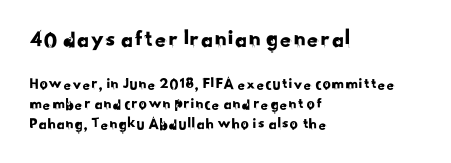
The image shows 24 px text type; set left-aligned, line spacing 1.22x, normal letter spacing, not underlined; the first (top) block is 1.5x larger.
